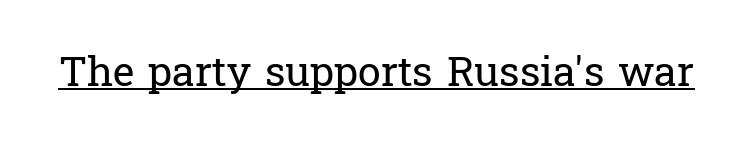
Q: Is the text bold? A: No.
Q: Is the text italic (slanted)? A: No, it is upright.
Q: Is the typeface a serif or a sans-serif typeface? A: Serif.
Q: Is the text underlined? A: Yes.
Q: Is the spacing between letters normal or unusually wide? A: Normal.
Q: Width (condensed, normal, or wide)? A: Normal.
Q: Stroke contrast? A: Low.
Q: x-height? A: Medium.
Q: Monospaced? A: No.
